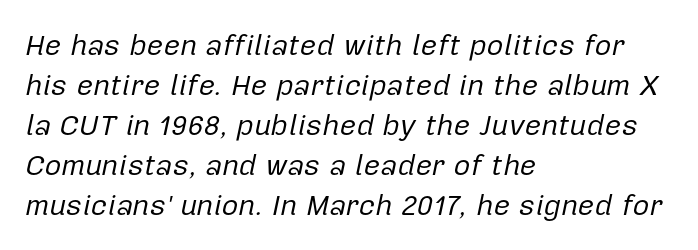
Teacher's note: observe the even left margin — that is flush-left alignment. A normal amount of white space separates one row of letters from the next. Proportional: the letters do not fall into vertical columns. Compared with a typical body face, this is equally light or lighter still. The axis of the letterforms is tilted away from vertical. Words appear dense and cohesive because spacing is normal.
